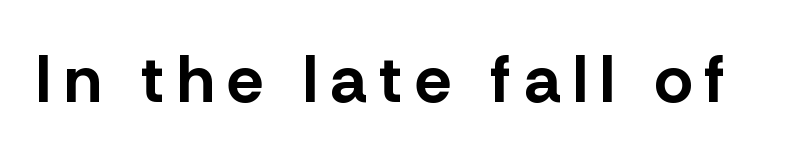
The rendering uses a bold face; every stroke is thick and dark. Honestly, there is no underline to notice here at all. Character widths vary here, with narrow letters taking less room than wide ones. This is sans-serif lettering, the kind often seen on screens and signage. If you drew a line through each stem, it would be perfectly vertical.
